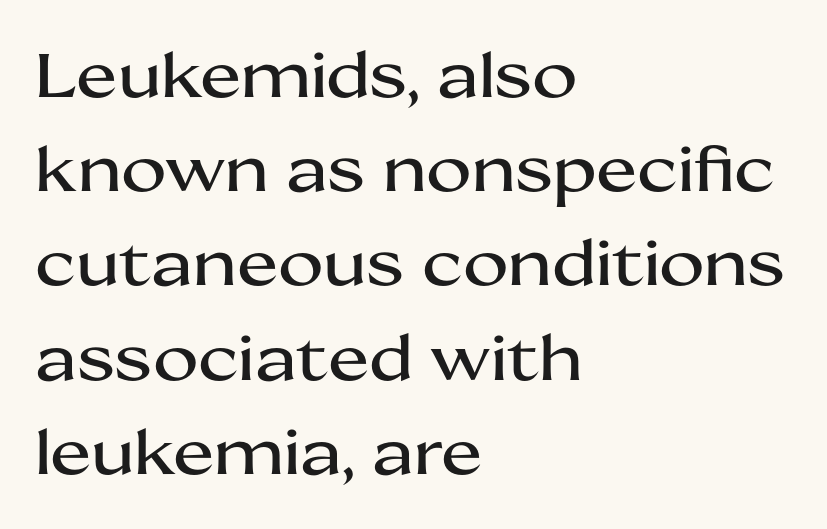
{"italic": "no", "width": "wide", "stroke_contrast": "medium", "x_height": "medium", "monospaced": "no", "underline": "no", "align": "left", "line_spacing": "normal", "line_spacing_ratio": 1.52, "letter_spacing": "normal", "letter_spacing_em": 0.0, "glyph_px": 62}
